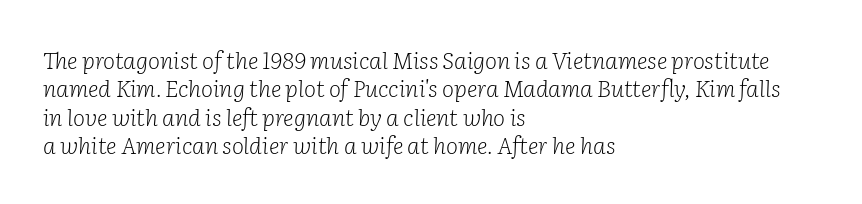
{"italic": "yes", "lean": "right", "slant_degrees": 2, "bold": "no", "underline": "no", "align": "left", "line_spacing_ratio": 1.23, "letter_spacing": "normal", "letter_spacing_em": 0.0, "glyph_px": 23}
